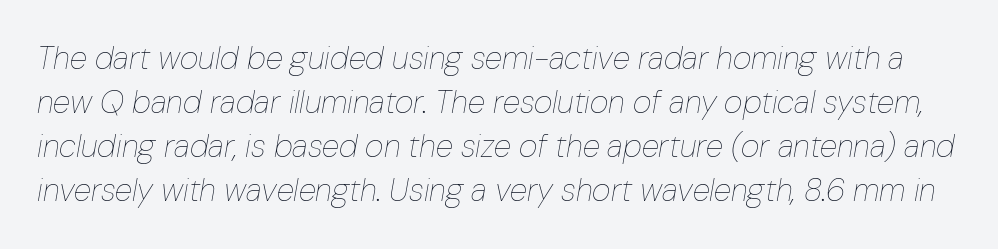
Q: Is the text bold? A: No.
Q: Is the text italic (slanted)? A: Yes, it leans right by about 10 degrees.
Q: Is the text underlined? A: No.
Q: Is the spacing between letters normal or unusually wide? A: Normal.
Q: Is the spacing between lines tight, normal or loose? A: Normal.
Q: Width (condensed, normal, or wide)? A: Condensed.
Q: Stroke contrast? A: Low.
Q: x-height? A: Medium.
Q: Monospaced? A: No.
